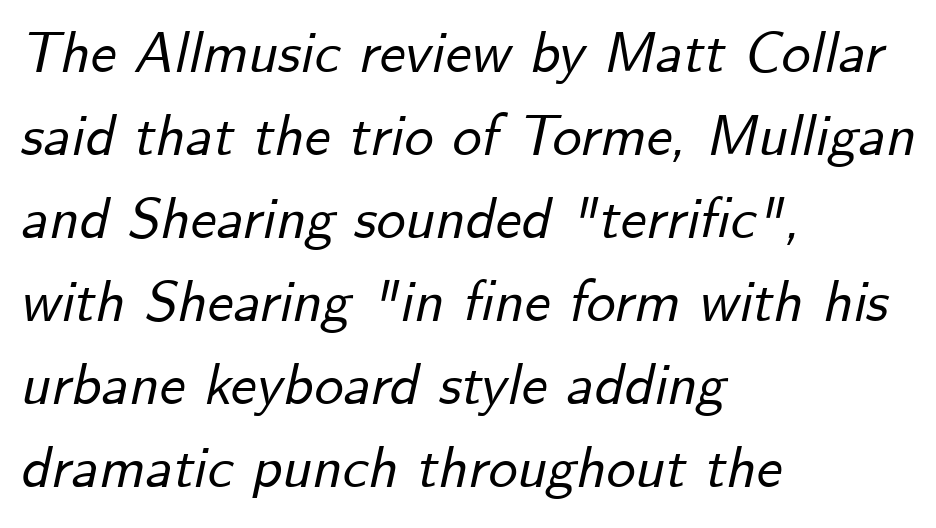
{"italic": "yes", "lean": "right", "slant_degrees": 12, "width": "normal", "stroke_contrast": "low", "x_height": "small", "monospaced": "no", "underline": "no", "align": "left", "line_spacing": "normal", "line_spacing_ratio": 1.43, "letter_spacing": "normal", "letter_spacing_em": 0.0, "glyph_px": 58}
